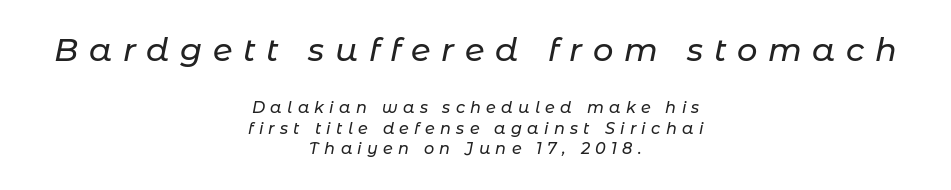
Q: Is the text italic (slanted)? A: Yes, it leans right by about 11 degrees.
Q: Is the text underlined? A: No.
Q: How is the paragraph aligned? A: Centered.
Q: Is the spacing between letters normal or unusually wide? A: Unusually wide.
Q: Is the spacing between lines tight, normal or loose? A: Normal.
Q: Which block of text is set in a larger size, the first (top) or the second (bottom)? A: The first (top) one.
Q: Width (condensed, normal, or wide)? A: Normal.
Q: Stroke contrast? A: Low.
Q: x-height? A: Medium.
Q: Monospaced? A: No.
